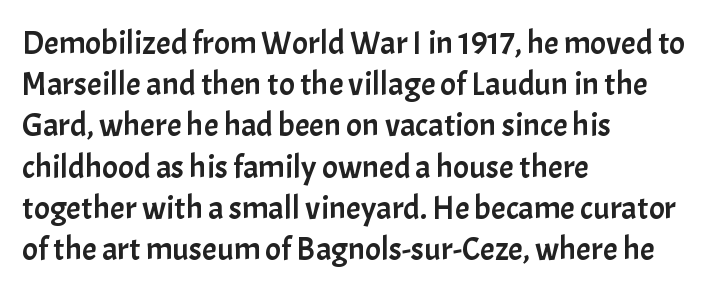
{"serif": "no", "italic": "no", "width": "normal", "stroke_contrast": "low", "x_height": "medium", "monospaced": "no", "underline": "no", "align": "left", "line_spacing": "normal", "line_spacing_ratio": 1.25, "letter_spacing": "normal", "letter_spacing_em": 0.0, "glyph_px": 33}
